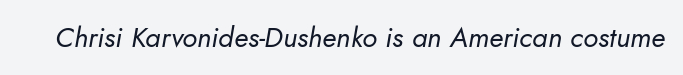
Here the designer chose a conventional face with non-uniform glyph widths. Looking at the ascenders, they clearly lean. Summary of weight: not heavy and not bold. Tracking here is standard; glyphs follow each other at the usual distance.
